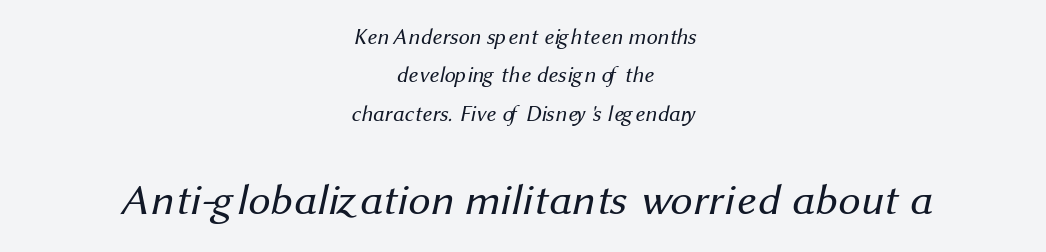
{"serif": "no", "bold": "no", "weight": "regular", "width": "normal", "stroke_contrast": "medium", "x_height": "medium", "monospaced": "no", "underline": "no", "align": "center", "line_spacing_ratio": 1.74, "letter_spacing": "normal", "letter_spacing_em": 0.0, "larger_block": "second", "size_ratio": 2.0, "glyph_px": 44}
